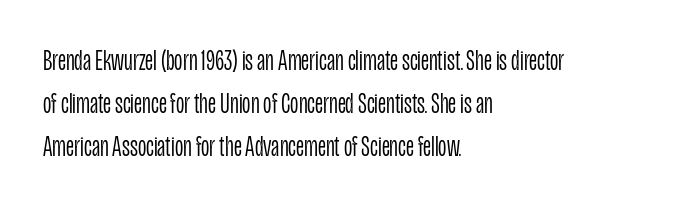
The image shows 29 px light, condensed sans-serif type, upright; set left-aligned, normal line spacing (1.49x), normal letter spacing, not underlined; low stroke contrast and a large x-height.
